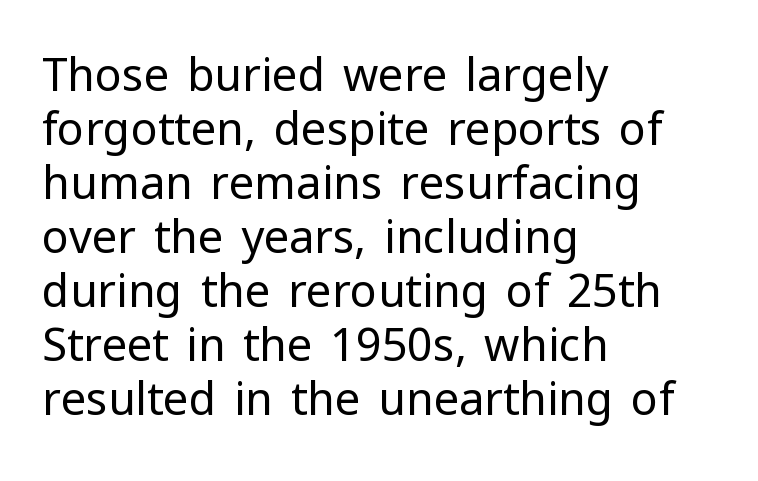
Q: Is the text bold? A: No.
Q: Is the text italic (slanted)? A: No, it is upright.
Q: Is the typeface a serif or a sans-serif typeface? A: Sans-serif.
Q: Is the text underlined? A: No.
Q: How is the paragraph aligned? A: Left-aligned.
Q: Is the spacing between letters normal or unusually wide? A: Normal.
Q: Width (condensed, normal, or wide)? A: Normal.
Q: Stroke contrast? A: Low.
Q: x-height? A: Medium.
Q: Monospaced? A: No.
